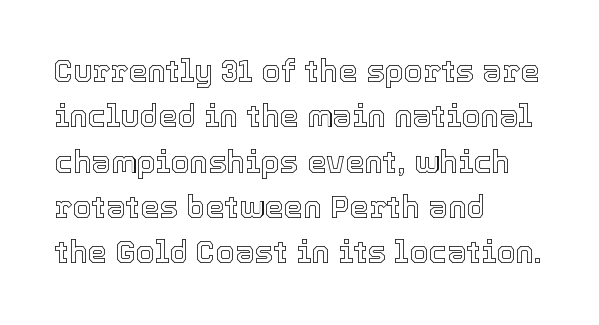
Q: Is the text italic (slanted)? A: No, it is upright.
Q: Is the text underlined? A: No.
Q: How is the paragraph aligned? A: Left-aligned.
Q: Is the spacing between letters normal or unusually wide? A: Normal.
Q: Is the spacing between lines tight, normal or loose? A: Normal.
Q: Width (condensed, normal, or wide)? A: Normal.
Q: x-height? A: Medium.
Q: Monospaced? A: No.
